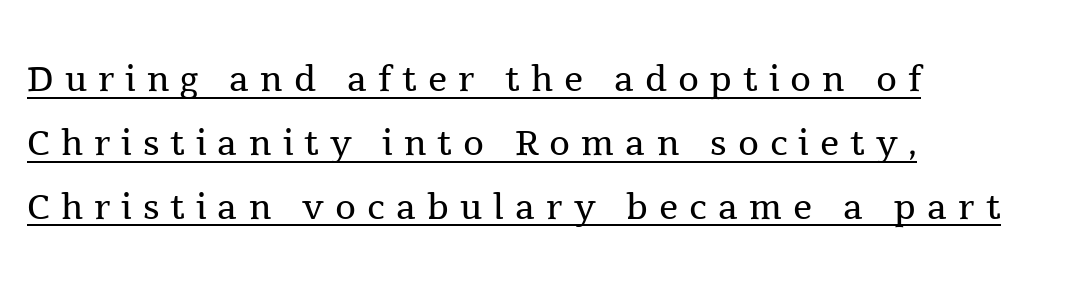
The image shows 48 px regular-weight serif type, upright; set left-aligned, normal line spacing (1.33x), unusually wide letter spacing (+0.23 em), underlined; a medium x-height.
